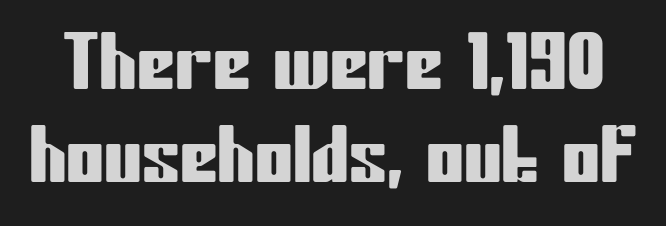
Q: Is the text italic (slanted)? A: No, it is upright.
Q: Is the typeface a serif or a sans-serif typeface? A: Sans-serif.
Q: Is the text underlined? A: No.
Q: Is the spacing between letters normal or unusually wide? A: Normal.
Q: Width (condensed, normal, or wide)? A: Condensed.
Q: Stroke contrast? A: Low.
Q: x-height? A: Medium.
Q: Monospaced? A: No.
